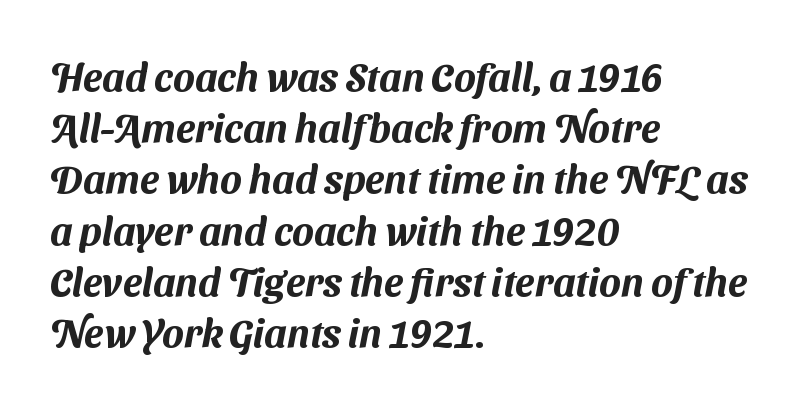
The gap between lines stays unmarked. This rendering uses left alignment, leaving the right contour irregular. Tracking value appears to be zero — textbook default spacing. Evenly set lines give the paragraph a standard silhouette. Is this a fixed-width face? No — the glyphs have proportional, varying widths.
